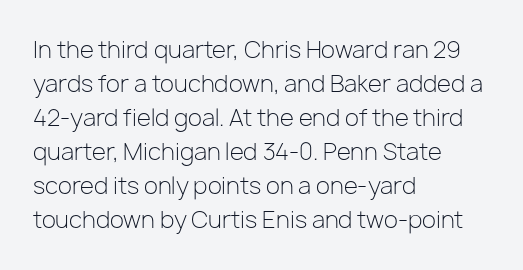
The image shows 23 px text type, upright; set left-aligned, normal line spacing (1.48x), normal letter spacing, not underlined.
